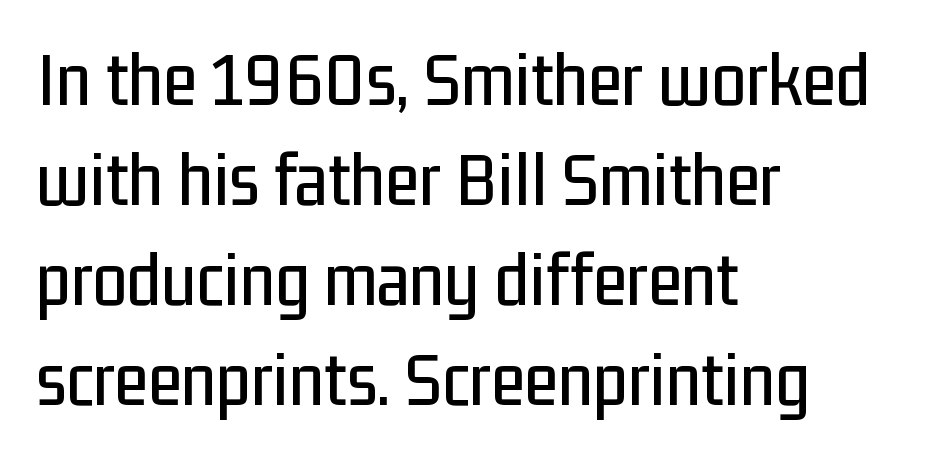
The image shows 78 px condensed sans-serif type, upright; set left-aligned, normal line spacing (1.28x), normal letter spacing, not underlined; low stroke contrast and a medium x-height.
